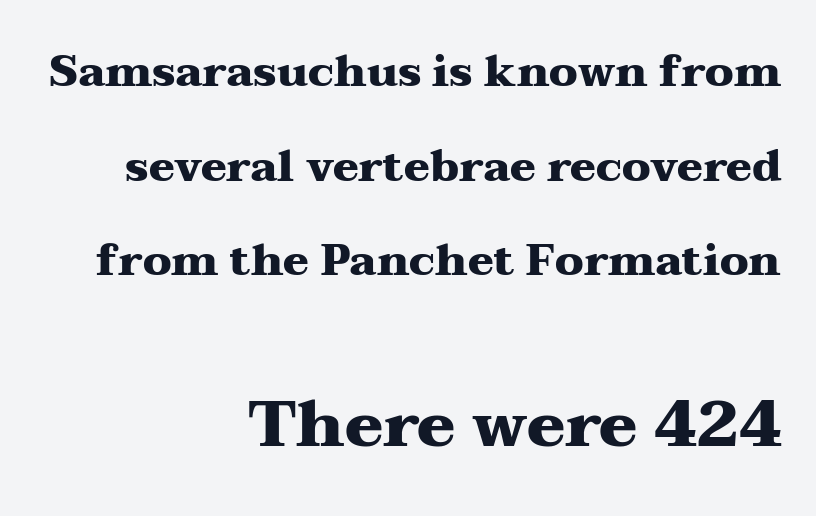
The image shows 64 px heavy, wide serif type, upright; set right-aligned, loose line spacing (2.2x), normal letter spacing, not underlined; the second (bottom) block is 1.49x larger; medium stroke contrast and a medium x-height.
